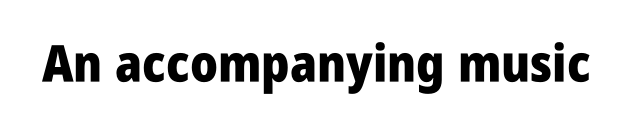
The image shows 51 px heavy, condensed sans-serif type, upright; set normal letter spacing, not underlined; low stroke contrast and a large x-height.
